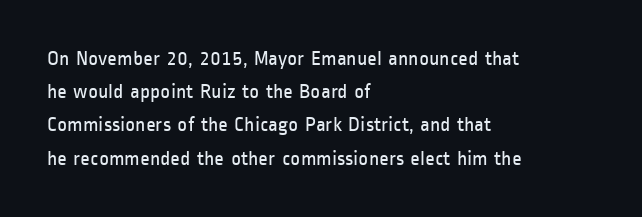
The face looks like a standard text weight, possibly lighter. Short and long lines alike share a common starting point at left. Vertically, the passage feels balanced, rows spaced as you'd expect. A bare baseline throughout the passage. Here the glyphs are tracked normally, forming tight word shapes.
